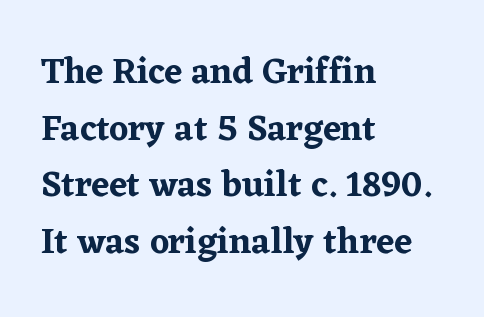
The image shows 36 px serif type, upright; set left-aligned, normal line spacing (1.57x), normal letter spacing, not underlined; low stroke contrast and a medium x-height.
